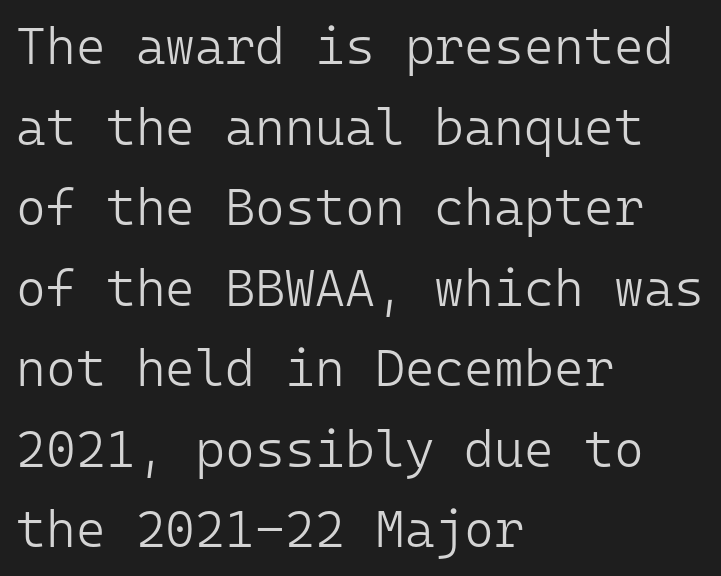
{"serif": "no", "italic": "no", "bold": "no", "weight": "light", "width": "normal", "stroke_contrast": "low", "x_height": "medium", "monospaced": "yes", "underline": "no", "align": "left", "line_spacing": "normal", "line_spacing_ratio": 1.58, "letter_spacing": "normal", "letter_spacing_em": 0.0, "glyph_px": 51}
